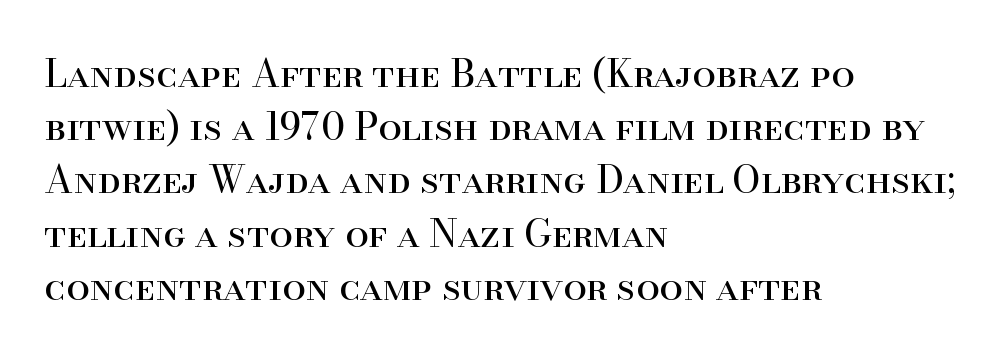
The image shows 38 px regular-weight serif type, upright; set left-aligned, normal line spacing (1.4x), normal letter spacing, not underlined; high stroke contrast and a small x-height.
